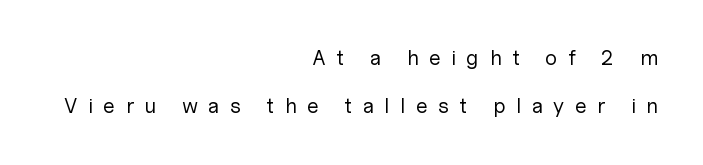
The image shows 21 px text type, upright; set right-aligned, loose line spacing (2.3x), unusually wide letter spacing (+0.49 em), not underlined.
